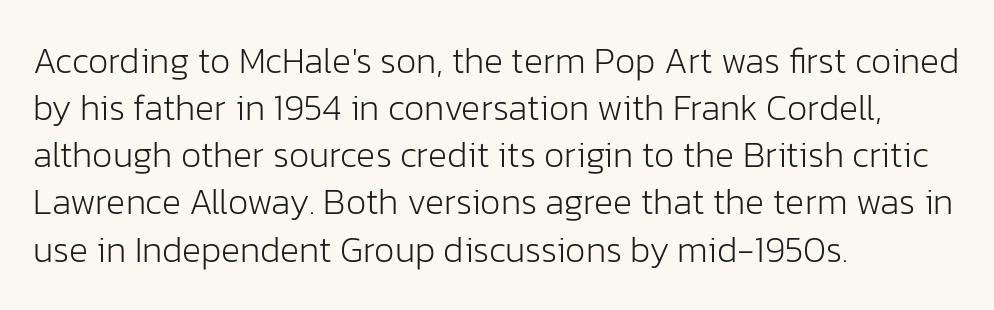
Q: Is the text bold? A: No.
Q: Is the text italic (slanted)? A: No, it is upright.
Q: Is the typeface a serif or a sans-serif typeface? A: Sans-serif.
Q: Is the text underlined? A: No.
Q: How is the paragraph aligned? A: Left-aligned.
Q: Is the spacing between letters normal or unusually wide? A: Normal.
Q: Is the spacing between lines tight, normal or loose? A: Normal.
Q: Width (condensed, normal, or wide)? A: Normal.
Q: Stroke contrast? A: Low.
Q: x-height? A: Medium.
Q: Monospaced? A: No.
